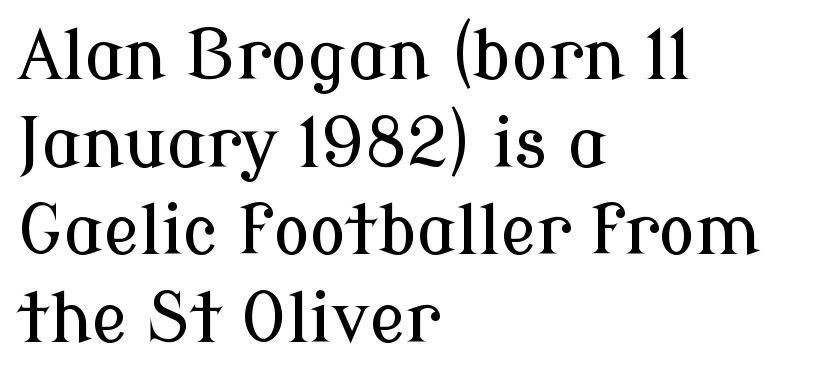
The space beneath each line is pristine and unruled. The paragraph has a hard left edge and a soft right edge. Tall strokes in this sample are plumb rather than angled. Standard letterfit; no display-style spreading of the glyphs. Each letter keeps its own natural width here, so spacing adapts to shape.
